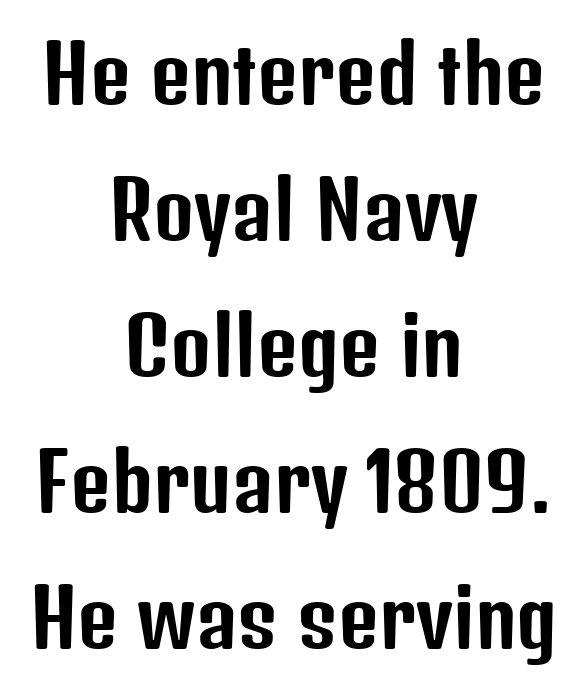
Teacher's note: observe the equal gaps on both sides — that is centered alignment. In terms of letterspacing, this is plain default setting. The glyphs in this specimen are sans serif. The face used here is proportionally spaced, like ordinary book or web type. This is the regular roman posture of the typeface. Letters rest on an invisible, unmarked baseline.
